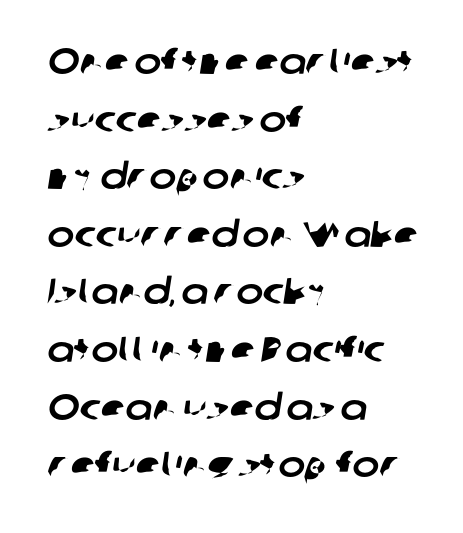
Q: Is the typeface a serif or a sans-serif typeface? A: Sans-serif.
Q: Is the text underlined? A: No.
Q: How is the paragraph aligned? A: Left-aligned.
Q: Is the spacing between letters normal or unusually wide? A: Normal.
Q: Is the spacing between lines tight, normal or loose? A: Normal.
Q: Width (condensed, normal, or wide)? A: Normal.
Q: Stroke contrast? A: Low.
Q: x-height? A: Medium.
Q: Monospaced? A: No.
